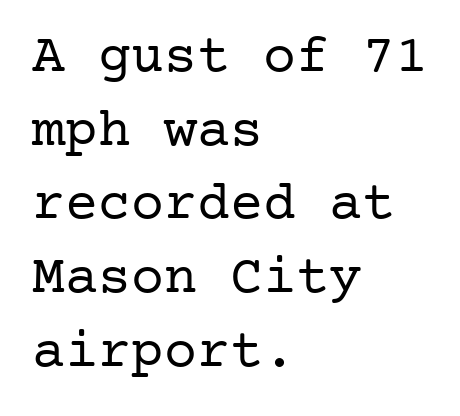
Compared with typical body copy, the letter spacing here is the same. The rows are spaced the way most documents space them. The letters stand upright; this is a roman face. These lines are set flush left with a ragged right edge.
